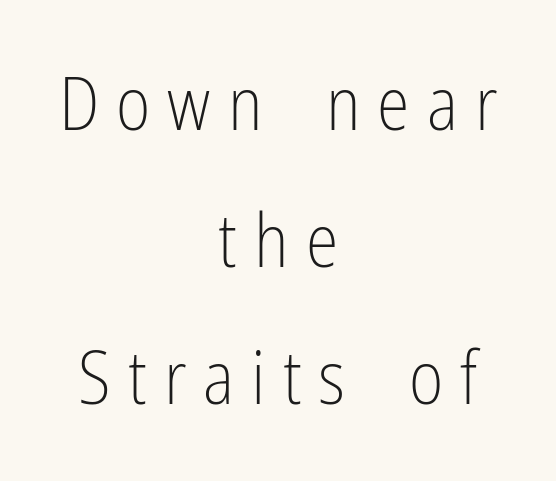
This sample is center-justified, so both line endings float freely. To sum up the face: it is a sans, with no serifs. These glyphs show unthickened strokes, regular width or finer. Each word looks stretched out because of the extra space between its letters.
